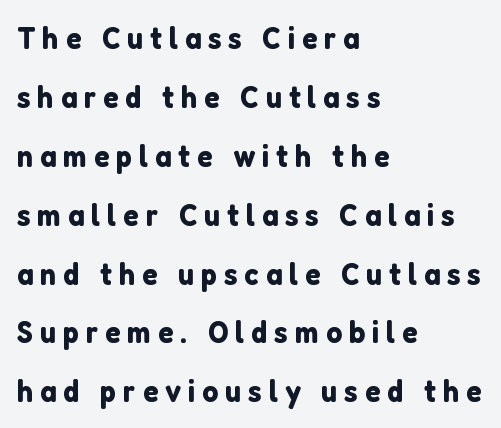
{"serif": "no", "italic": "no", "width": "normal", "stroke_contrast": "low", "x_height": "medium", "monospaced": "no", "underline": "no", "align": "left", "line_spacing_ratio": 1.84, "letter_spacing": "wide", "letter_spacing_em": 0.21, "glyph_px": 32}
